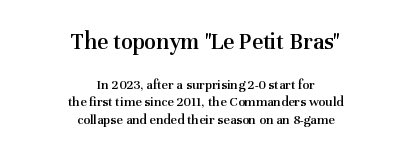
Block one is the big one; block two sits smaller underneath. The letterforms sit shoulder to shoulder at normal distance. Typographic density is moderately raised because the face is semibold. The glyphs are unaccompanied by any horizontal stroke below them. Do the letters lean? They stand straight. Leftover space on each line is divided equally before and after the words.
